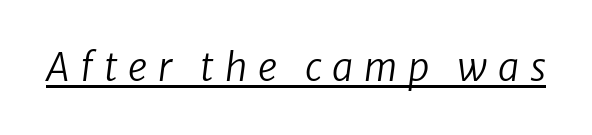
{"italic": "yes", "lean": "right", "slant_degrees": 8, "bold": "no", "weight": "regular", "width": "normal", "stroke_contrast": "low", "x_height": "medium", "monospaced": "no", "underline": "yes", "letter_spacing": "wide", "letter_spacing_em": 0.28, "glyph_px": 38}
